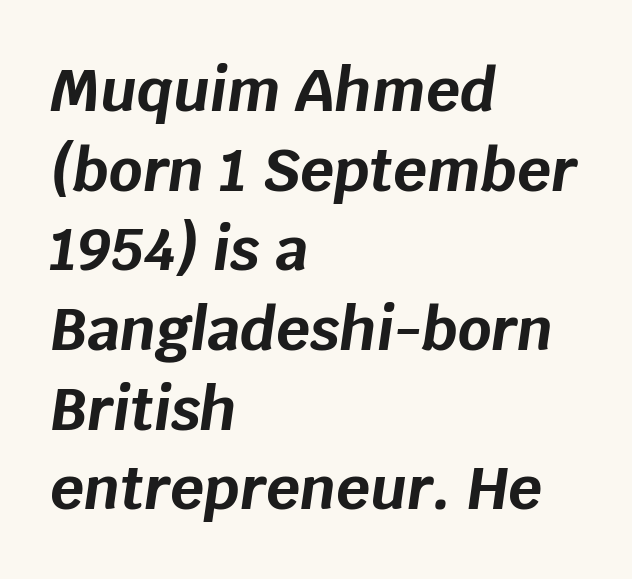
The image shows 59 px bold type, italic (leaning right); set left-aligned, normal line spacing (1.35x), normal letter spacing, not underlined; low stroke contrast and a large x-height.
